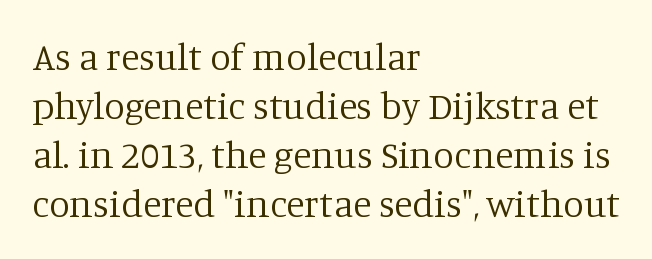
Q: Is the text bold? A: No.
Q: Is the text italic (slanted)? A: No, it is upright.
Q: Is the typeface a serif or a sans-serif typeface? A: Serif.
Q: Is the text underlined? A: No.
Q: How is the paragraph aligned? A: Left-aligned.
Q: Is the spacing between letters normal or unusually wide? A: Normal.
Q: Is the spacing between lines tight, normal or loose? A: Normal.
Q: Width (condensed, normal, or wide)? A: Normal.
Q: Stroke contrast? A: Low.
Q: x-height? A: Large.
Q: Monospaced? A: No.
